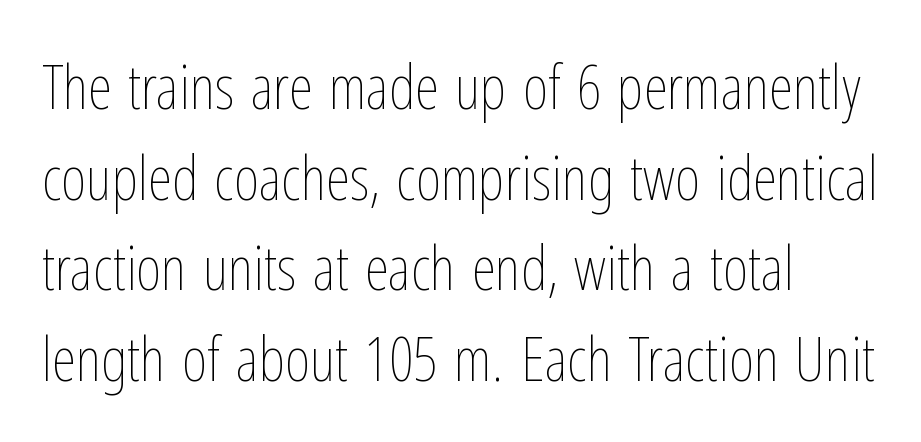
{"italic": "no", "bold": "no", "weight": "thin", "width": "condensed", "stroke_contrast": "low", "x_height": "medium", "monospaced": "no", "underline": "no", "align": "left", "line_spacing": "normal", "line_spacing_ratio": 1.46, "letter_spacing": "normal", "letter_spacing_em": 0.0, "glyph_px": 62}
